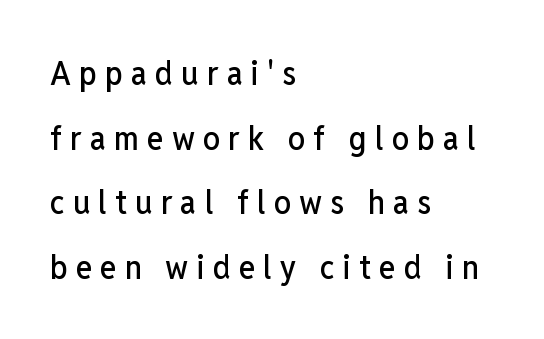
The image shows 34 px condensed sans-serif type, upright; set left-aligned, loose line spacing (1.9x), unusually wide letter spacing (+0.24 em), not underlined; low stroke contrast and a medium x-height.
